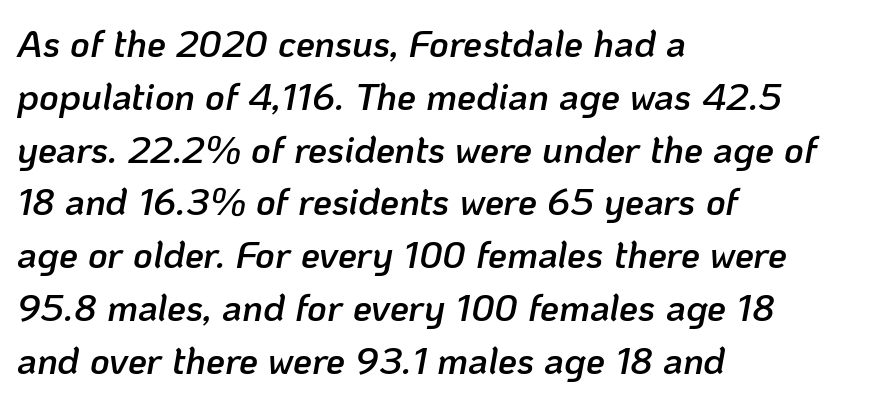
These lines are set flush left with a ragged right edge. This sample has the flowing, uneven cadence of proportional lettering. Nobody touched the tracking dial on this one. The face used here has a pronounced slope to its letters.
